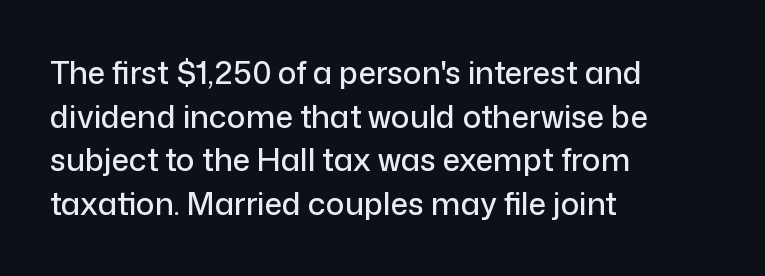
Q: Is the text italic (slanted)? A: No, it is upright.
Q: Is the typeface a serif or a sans-serif typeface? A: Sans-serif.
Q: Is the text underlined? A: No.
Q: How is the paragraph aligned? A: Left-aligned.
Q: Is the spacing between letters normal or unusually wide? A: Normal.
Q: Is the spacing between lines tight, normal or loose? A: Normal.
Q: Width (condensed, normal, or wide)? A: Normal.
Q: Stroke contrast? A: Low.
Q: x-height? A: Medium.
Q: Monospaced? A: No.
